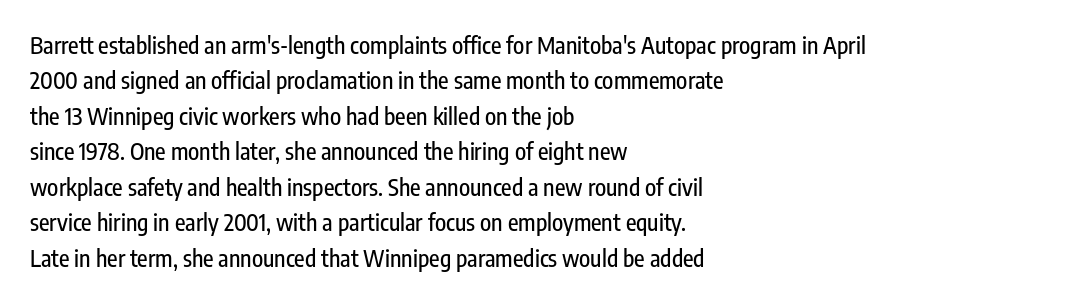
The image shows 23 px text type, upright; set left-aligned, normal line spacing (1.54x), normal letter spacing, not underlined.
